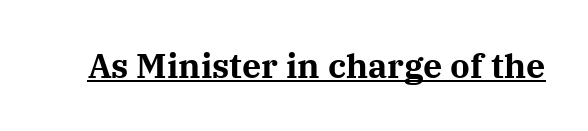
Q: Is the text bold? A: Yes.
Q: Is the text italic (slanted)? A: No, it is upright.
Q: Is the typeface a serif or a sans-serif typeface? A: Serif.
Q: Is the text underlined? A: Yes.
Q: Is the spacing between letters normal or unusually wide? A: Normal.
Q: Width (condensed, normal, or wide)? A: Normal.
Q: Stroke contrast? A: Medium.
Q: x-height? A: Medium.
Q: Monospaced? A: No.
